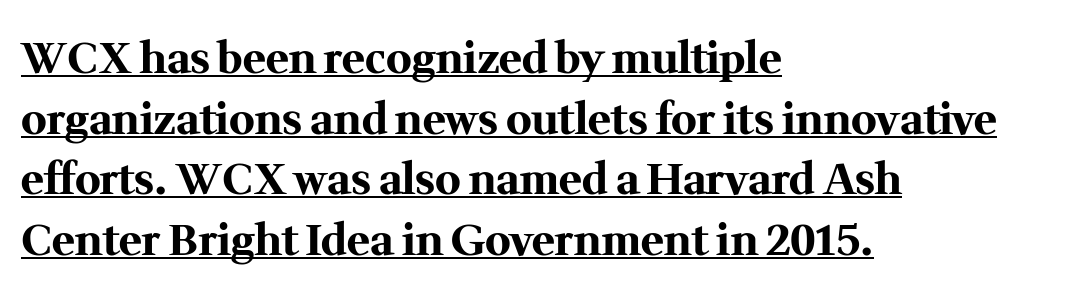
Thick stems and heavy bowls — unmistakably bold. Designer's note — italics off, roman on. Reading down the column, the eye jumps a familiar distance to each next line. What decoration does the sample have? An underline.
